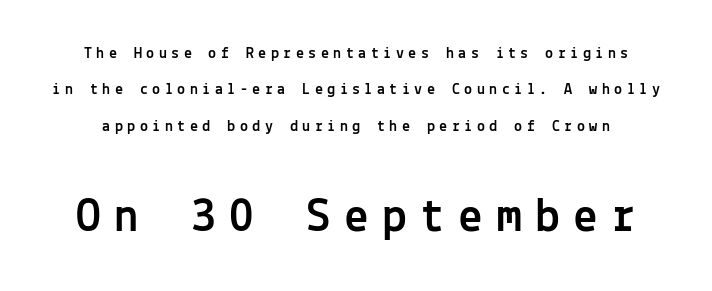
Style check: upright. Observe the absence of serifs on each vertical stroke in this sample. Check the space under the baseline: it is left empty. The block of text is sparse from top to bottom, with ample space between rows. Short note: letters widely spaced.
